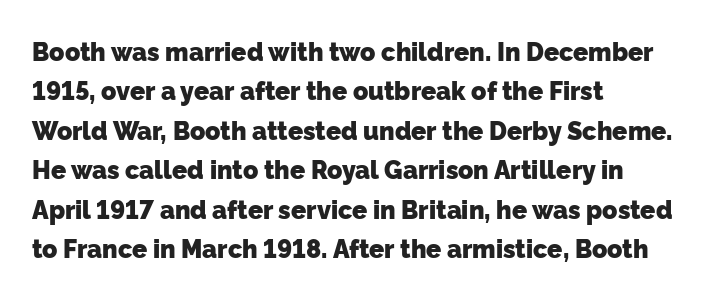
The image shows 25 px bold type; set left-aligned, normal line spacing (1.58x), normal letter spacing, not underlined.
